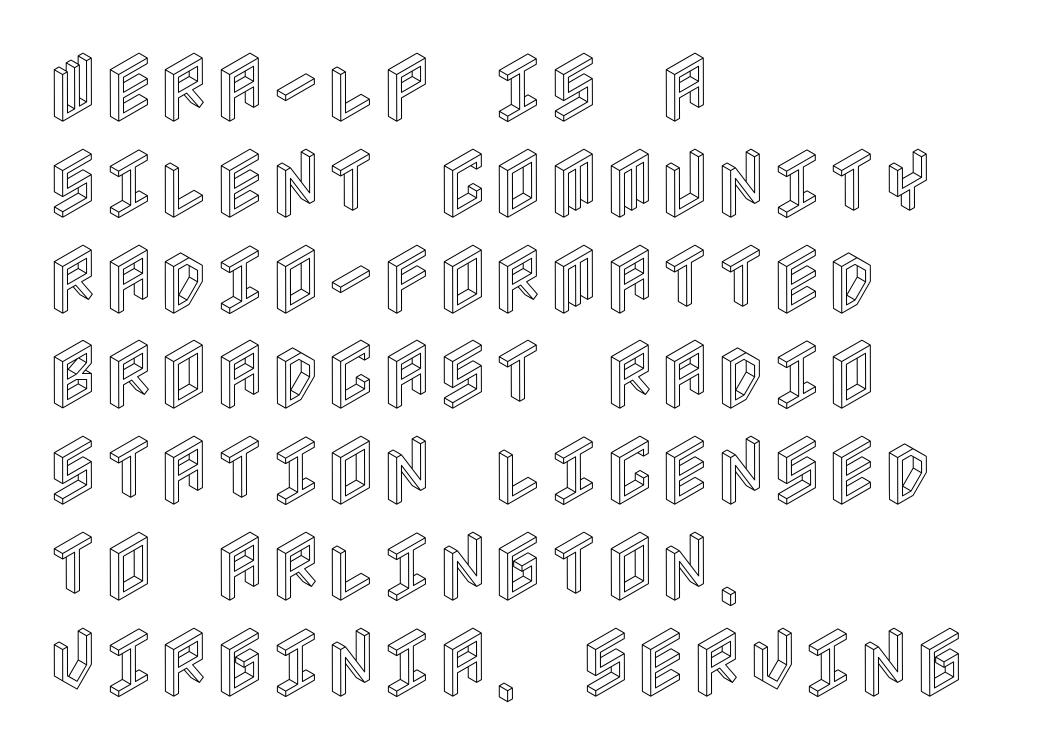
The image shows 76 px condensed type, upright; set left-aligned, normal line spacing (1.26x), normal letter spacing, not underlined; a large x-height.
